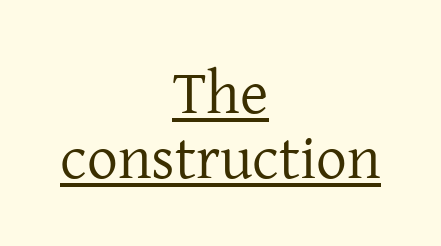
These characters rest on top of a visible drawn line. Summary of vertical rhythm: compact, with narrow interline spacing. Every row of glyphs is offset so its center matches the block's center. These lines are rendered in a variable-pitch font.
